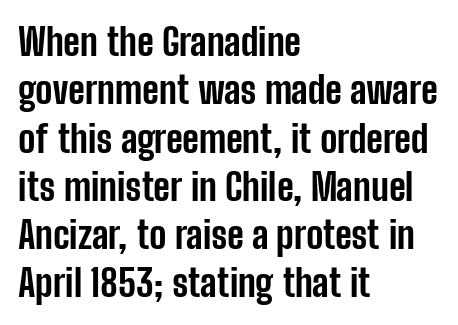
{"serif": "no", "italic": "no", "bold": "yes", "weight": "bold", "width": "condensed", "stroke_contrast": "low", "x_height": "medium", "monospaced": "no", "underline": "no", "align": "left", "line_spacing": "normal", "line_spacing_ratio": 1.27, "letter_spacing": "normal", "letter_spacing_em": 0.0, "glyph_px": 38}
